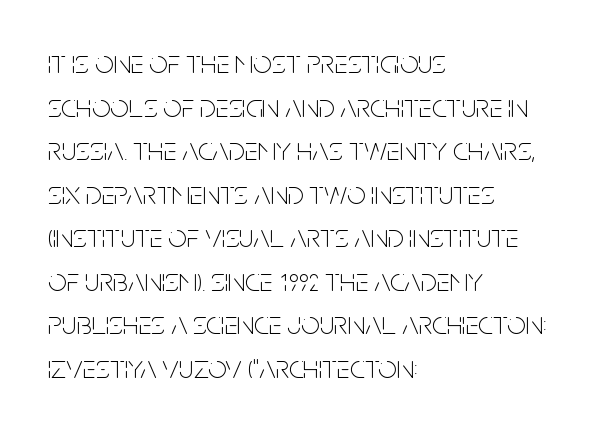
Q: Is the text bold? A: No.
Q: Is the text italic (slanted)? A: No, it is upright.
Q: Is the typeface a serif or a sans-serif typeface? A: Sans-serif.
Q: Is the text underlined? A: No.
Q: How is the paragraph aligned? A: Left-aligned.
Q: Is the spacing between letters normal or unusually wide? A: Normal.
Q: Is the spacing between lines tight, normal or loose? A: Normal.
Q: Width (condensed, normal, or wide)? A: Condensed.
Q: Stroke contrast? A: Low.
Q: x-height? A: Large.
Q: Monospaced? A: No.
